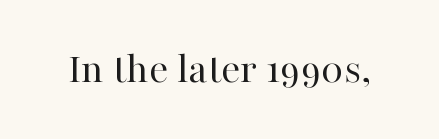
{"serif": "yes", "italic": "no", "bold": "no", "weight": "regular", "width": "normal", "stroke_contrast": "high", "x_height": "medium", "monospaced": "no", "underline": "no", "letter_spacing": "normal", "letter_spacing_em": 0.0, "glyph_px": 45}
